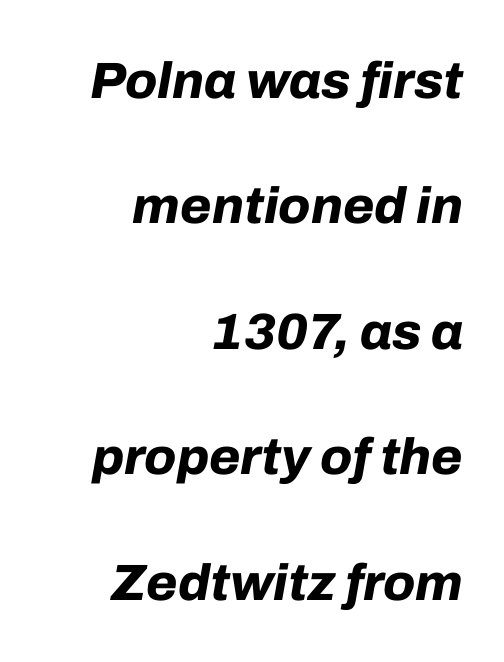
{"italic": "yes", "lean": "right", "slant_degrees": 10, "bold": "yes", "weight": "bold", "width": "normal", "stroke_contrast": "low", "x_height": "medium", "monospaced": "no", "underline": "no", "align": "right", "line_spacing": "loose", "line_spacing_ratio": 2.46, "letter_spacing": "normal", "letter_spacing_em": 0.0, "glyph_px": 51}
